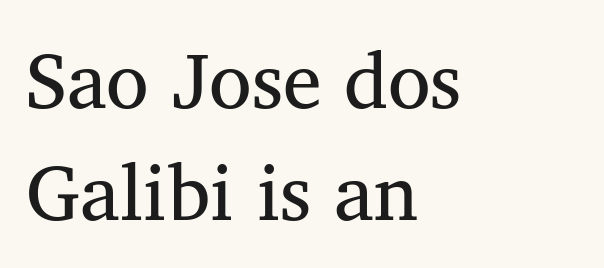
Style check: upright. The type family on display is of the serif kind. Looks like regular typesetting: each glyph gets only the width it needs. Think standard paragraph weight, or any step lighter than that.
